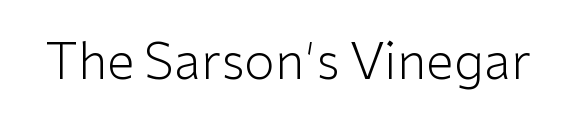
{"serif": "no", "italic": "no", "bold": "no", "weight": "light", "width": "normal", "stroke_contrast": "low", "x_height": "medium", "monospaced": "no", "underline": "no", "letter_spacing": "normal", "letter_spacing_em": 0.0, "glyph_px": 50}
